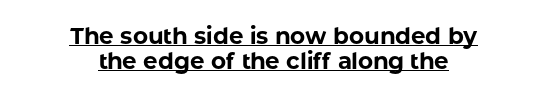
The image shows 23 px bold type, upright; set centered, tight line spacing (1.07x), normal letter spacing, underlined.
